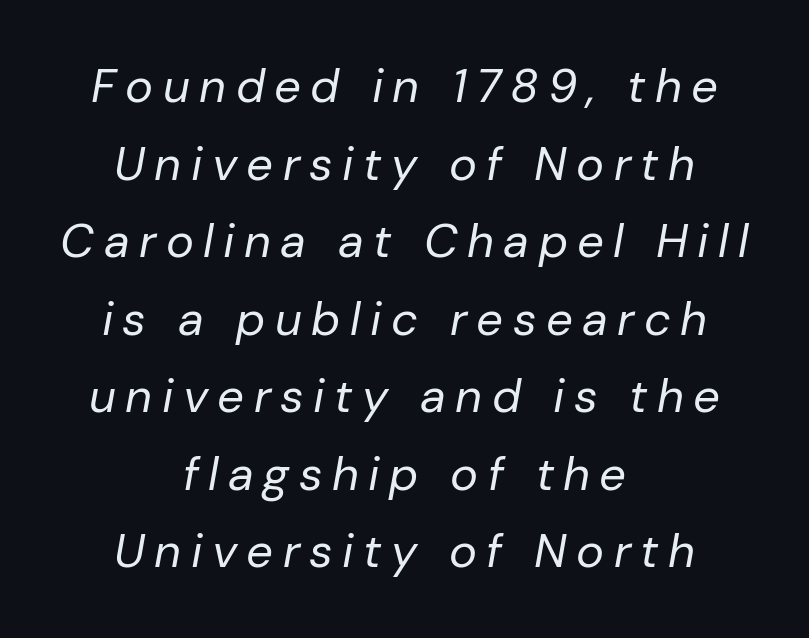
The image shows 47 px regular-weight type, italic (leaning right); set centered, normal line spacing (1.65x), unusually wide letter spacing (+0.2 em), not underlined; low stroke contrast and a medium x-height.
